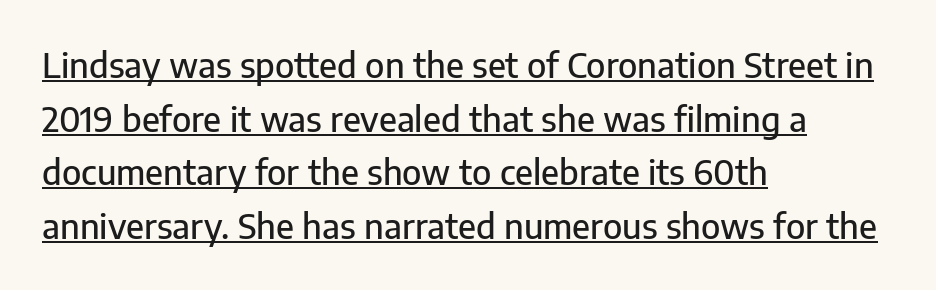
Q: Is the text italic (slanted)? A: No, it is upright.
Q: Is the typeface a serif or a sans-serif typeface? A: Sans-serif.
Q: Is the text underlined? A: Yes.
Q: How is the paragraph aligned? A: Left-aligned.
Q: Is the spacing between letters normal or unusually wide? A: Normal.
Q: Is the spacing between lines tight, normal or loose? A: Normal.
Q: Width (condensed, normal, or wide)? A: Normal.
Q: Stroke contrast? A: Low.
Q: x-height? A: Medium.
Q: Monospaced? A: No.
